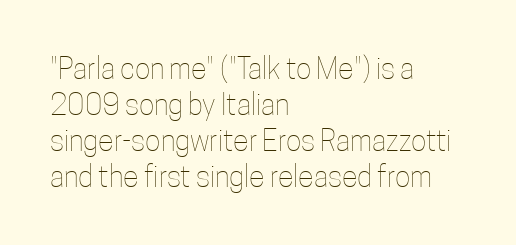
The image shows 29 px thin, condensed type, upright; set left-aligned, line spacing 1.24x, normal letter spacing, not underlined; low stroke contrast and a medium x-height.
